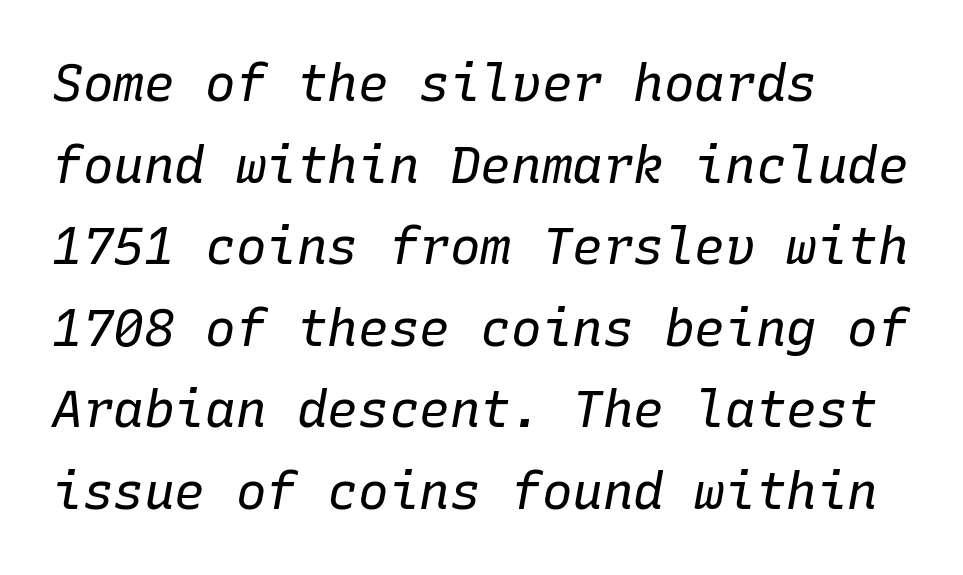
The image shows 51 px regular-weight type, italic (leaning right), monospaced; set left-aligned, normal line spacing (1.6x), normal letter spacing, not underlined; low stroke contrast and a medium x-height.
